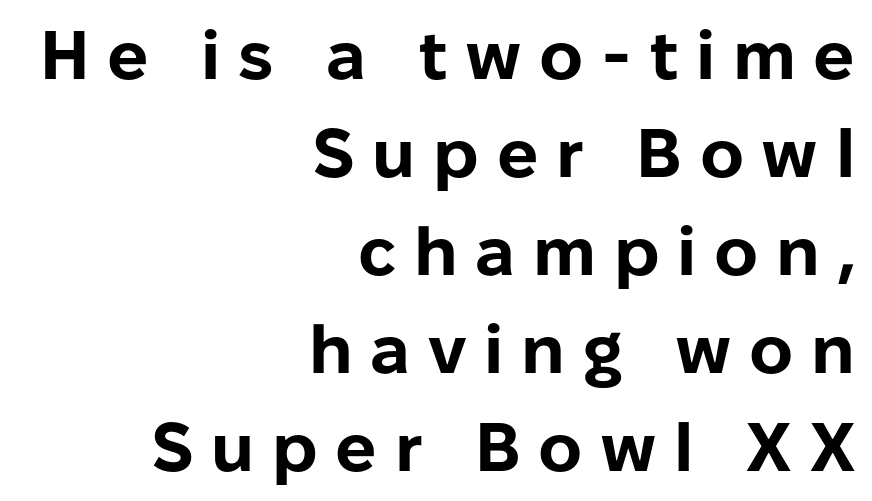
Q: Is the text bold? A: Yes.
Q: Is the text italic (slanted)? A: No, it is upright.
Q: Is the typeface a serif or a sans-serif typeface? A: Sans-serif.
Q: Is the text underlined? A: No.
Q: How is the paragraph aligned? A: Right-aligned.
Q: Is the spacing between letters normal or unusually wide? A: Unusually wide.
Q: Is the spacing between lines tight, normal or loose? A: Normal.
Q: Width (condensed, normal, or wide)? A: Normal.
Q: Stroke contrast? A: Low.
Q: x-height? A: Medium.
Q: Monospaced? A: No.
